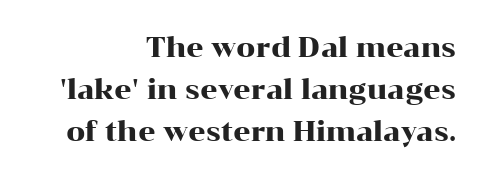
{"italic": "no", "underline": "no", "align": "right", "line_spacing": "normal", "line_spacing_ratio": 1.55, "letter_spacing": "normal", "letter_spacing_em": 0.0, "glyph_px": 27}
